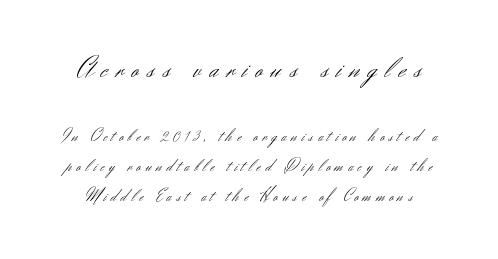
The image shows 30 px light sans-serif type; set line spacing 1.75x, unusually wide letter spacing (+0.28 em), not underlined; the first (top) block is 1.76x larger; medium stroke contrast and a small x-height.
